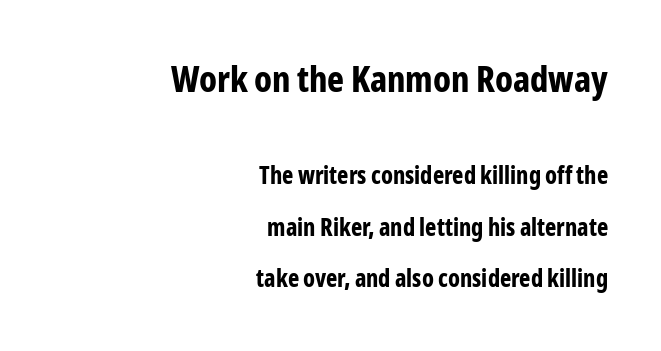
Unlike italic type, these characters show no tilt at all. Glance below the letters and you will spot only blank space. This rendering leaves character spacing at its baseline value. The passage shown is typeset with a sans-serif family. Students, observe: this is what heavily led, spacious text looks like.
